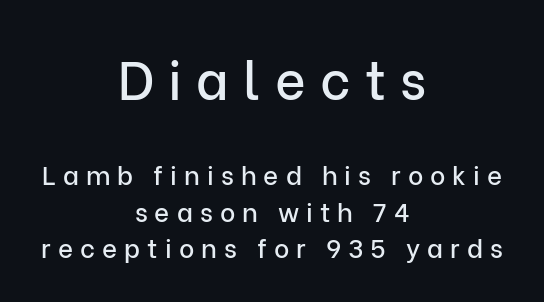
{"serif": "no", "italic": "no", "width": "normal", "stroke_contrast": "low", "x_height": "medium", "monospaced": "no", "underline": "no", "align": "center", "line_spacing": "normal", "line_spacing_ratio": 1.41, "letter_spacing": "wide", "letter_spacing_em": 0.27, "larger_block": "first", "size_ratio": 2.04, "glyph_px": 53}
